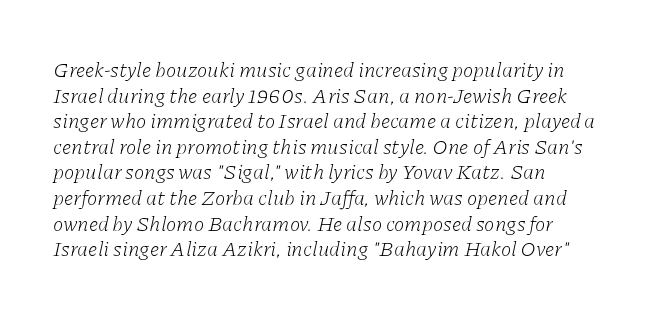
{"italic": "yes", "lean": "right", "slant_degrees": 11, "bold": "no", "underline": "no", "align": "left", "line_spacing_ratio": 1.22, "letter_spacing": "normal", "letter_spacing_em": 0.0, "glyph_px": 21}
